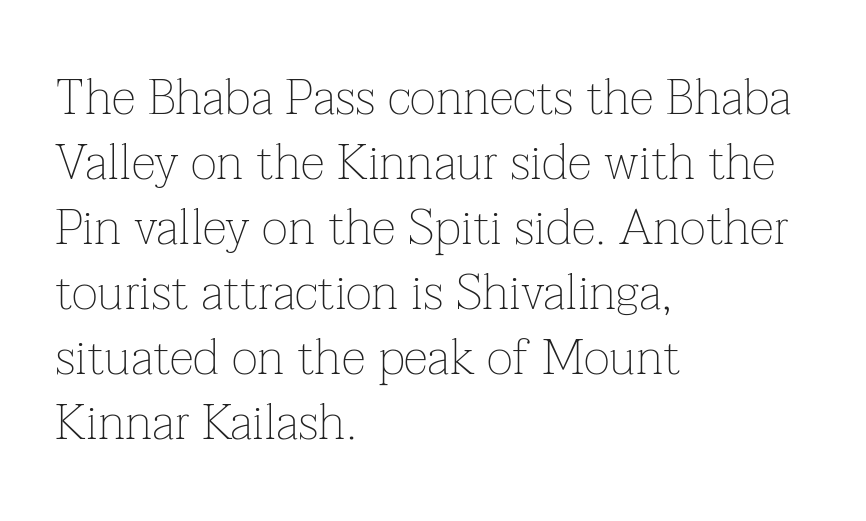
{"serif": "yes", "italic": "no", "bold": "no", "weight": "thin", "width": "normal", "stroke_contrast": "low", "x_height": "medium", "monospaced": "no", "underline": "no", "align": "left", "line_spacing": "normal", "line_spacing_ratio": 1.3, "letter_spacing": "normal", "letter_spacing_em": 0.0, "glyph_px": 50}
